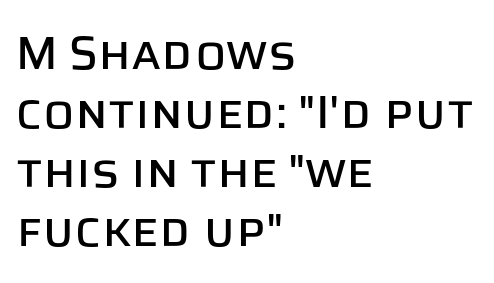
{"serif": "no", "italic": "no", "width": "normal", "stroke_contrast": "low", "x_height": "large", "monospaced": "no", "underline": "no", "align": "left", "line_spacing": "normal", "line_spacing_ratio": 1.28, "letter_spacing": "normal", "letter_spacing_em": 0.0, "glyph_px": 46}
